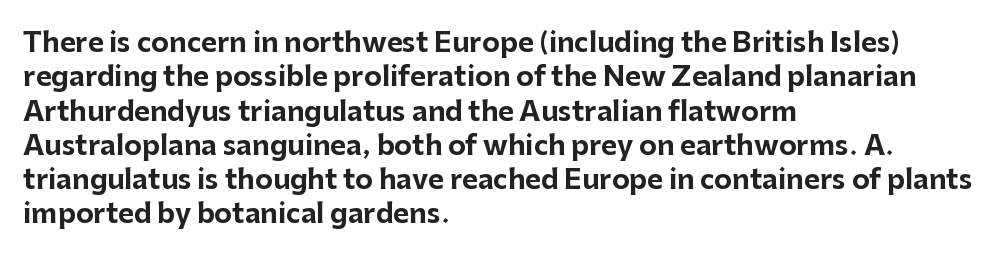
{"italic": "no", "bold": "yes", "underline": "no", "align": "left", "line_spacing": "normal", "line_spacing_ratio": 1.27, "letter_spacing": "normal", "letter_spacing_em": 0.0, "glyph_px": 27}
